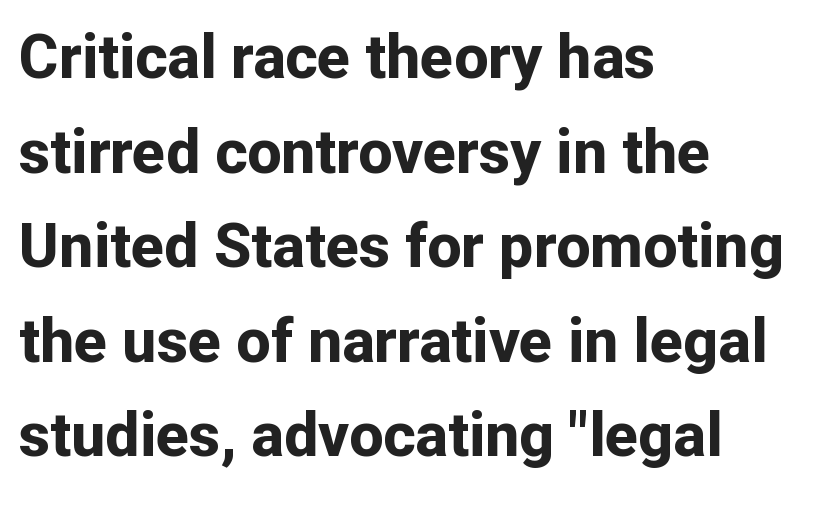
The image shows 61 px bold sans-serif type, upright; set left-aligned, normal line spacing (1.55x), normal letter spacing, not underlined; low stroke contrast and a medium x-height.
